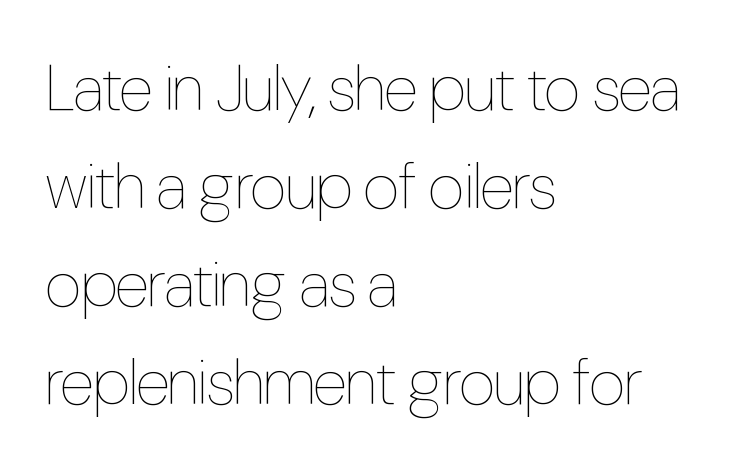
Vertically, the passage feels balanced, rows spaced as you'd expect. Vertical strokes here are truly vertical. Letter spacing: default. Does the copy run flush right? No — it runs flush left. Stems here are at most as thick as an everyday book face.
